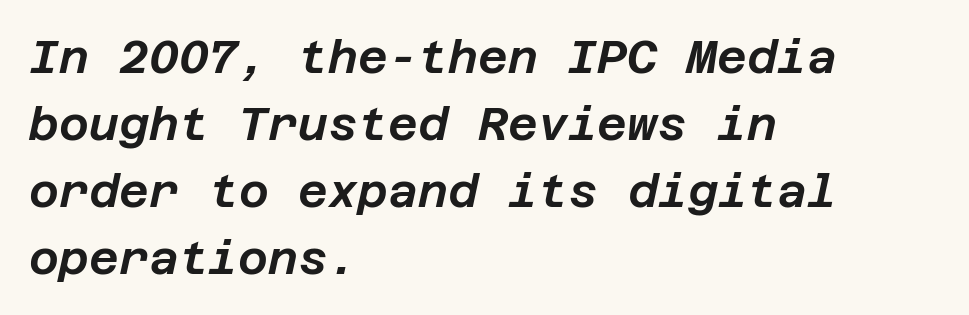
The image shows 46 px text type, italic (leaning right); set left-aligned, normal line spacing (1.46x), normal letter spacing, not underlined; low stroke contrast and a large x-height.
